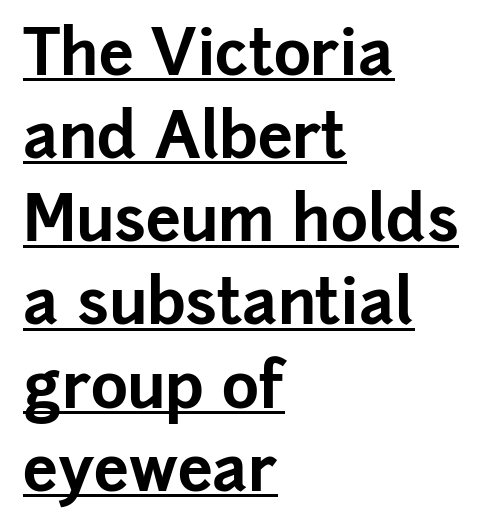
Note the varied advance widths — an 'i' is clearly narrower than an 'm'. The glyphs are accompanied by a horizontal stroke just below them. The line-height multiplier appears to be the usual default. Posture: vertical. Look at the stroke-to-counter ratio: heavy, a bold.
